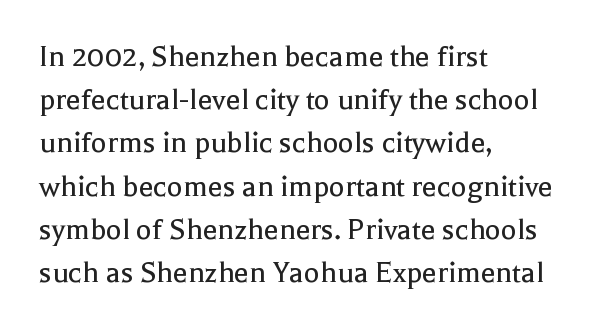
The typeface chosen for these lines features serifs. The weight would be labelled regular, book, light, or lighter still. Is this a fixed-width face? No — the glyphs have proportional, varying widths. The letters sit at their default tracking, neither squeezed nor spread.
